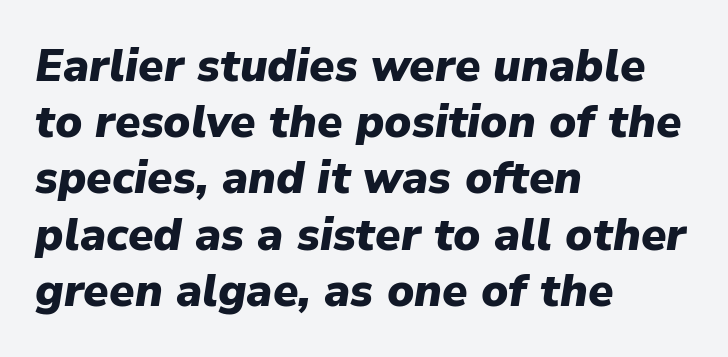
Regular leading. The foot of each line stays bare and open. Tall strokes in this sample are angled rather than plumb. Letter spacing: default.
